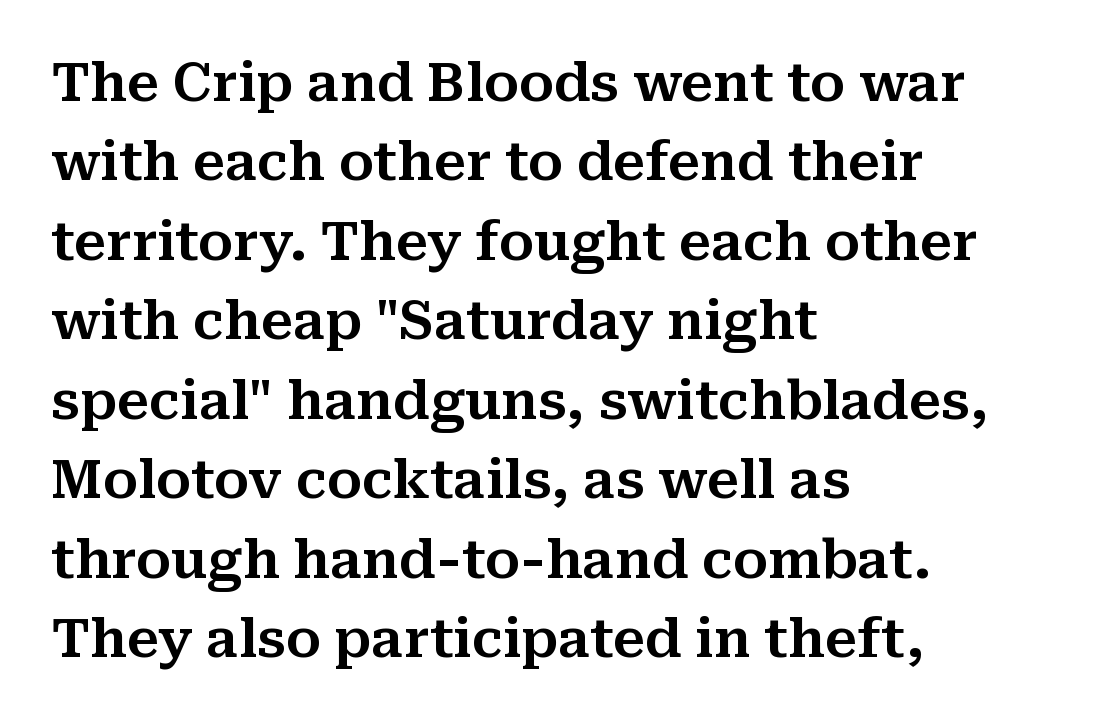
Q: Is the text italic (slanted)? A: No, it is upright.
Q: Is the typeface a serif or a sans-serif typeface? A: Serif.
Q: Is the text underlined? A: No.
Q: How is the paragraph aligned? A: Left-aligned.
Q: Is the spacing between letters normal or unusually wide? A: Normal.
Q: Is the spacing between lines tight, normal or loose? A: Normal.
Q: Width (condensed, normal, or wide)? A: Normal.
Q: Stroke contrast? A: Medium.
Q: x-height? A: Medium.
Q: Monospaced? A: No.
